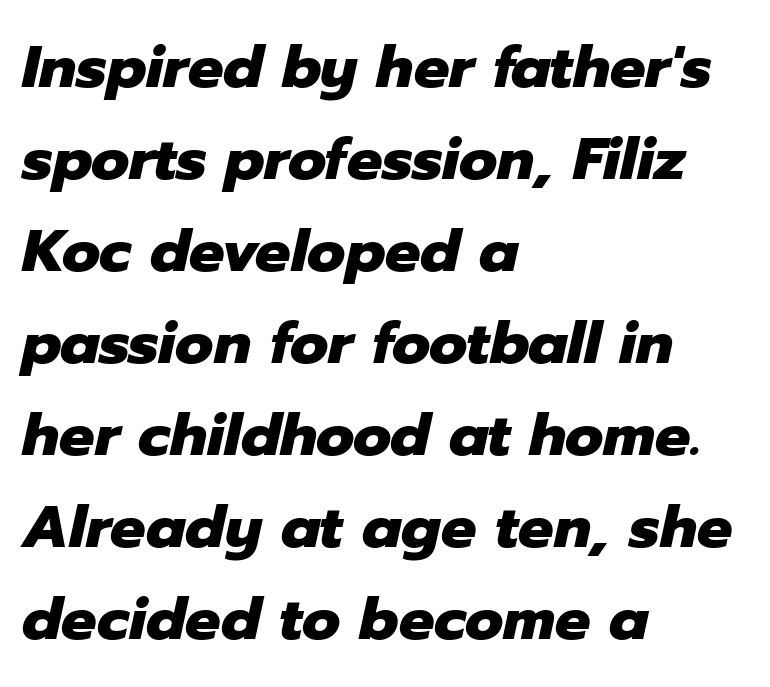
The compositor pushed each line to the left boundary. Clear beneath every line of the passage. The face used here has the dense, thick strokes of a bold. You can tell it's italic because the verticals aren't actually vertical.
